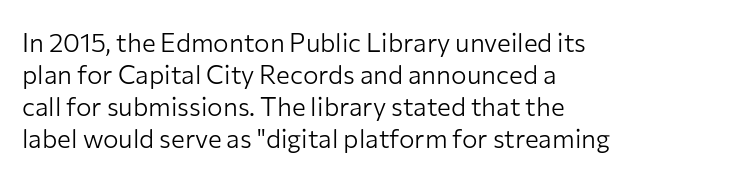
The image shows 26 px text type, upright; set left-aligned, line spacing 1.23x, normal letter spacing, not underlined.
